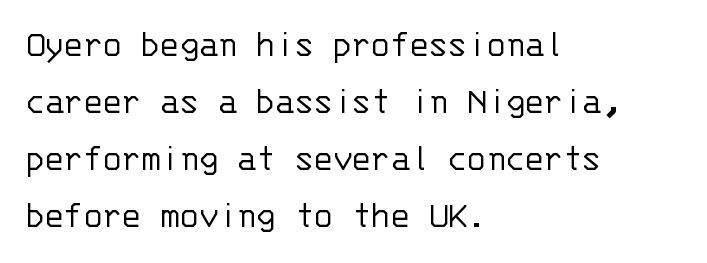
The image shows 39 px light sans-serif type, upright, monospaced; set left-aligned, normal line spacing (1.46x), normal letter spacing, not underlined; low stroke contrast and a large x-height.
